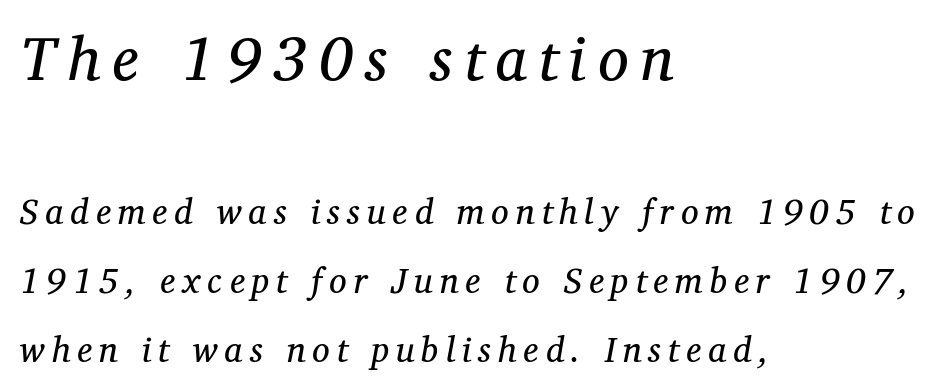
The image shows 61 px regular-weight serif type, italic (leaning right); set left-aligned, loose line spacing (1.97x), unusually wide letter spacing (+0.2 em), not underlined; the first (top) block is 1.74x larger; medium stroke contrast and a medium x-height.
